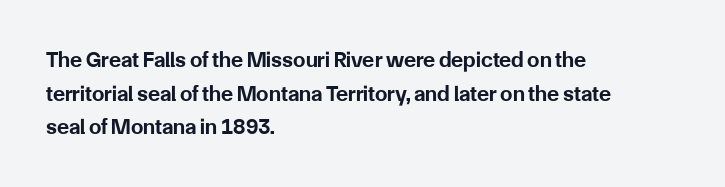
This sample is left-justified, so line endings fall wherever the words run out. Ascenders rise straight up at ninety degrees. Notice how descenders clear the ascenders below comfortably — that's standard leading. Is the type bold? Yes — the strokes are clearly thick and heavy.
